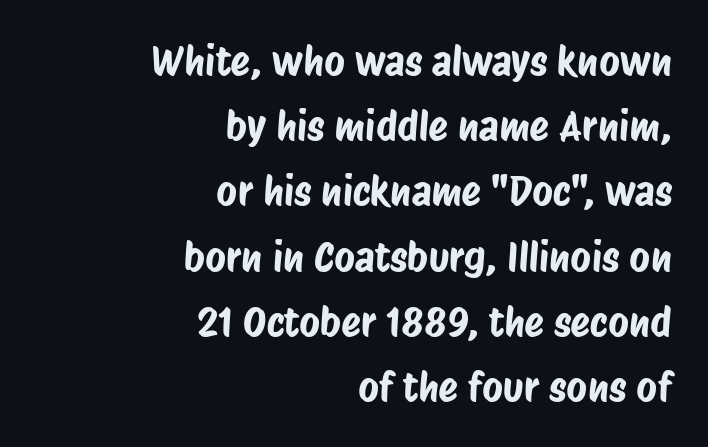
The image shows 40 px condensed sans-serif type; set right-aligned, normal line spacing (1.63x), normal letter spacing, not underlined; low stroke contrast and a large x-height.
